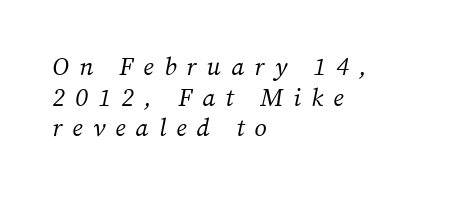
The image shows 25 px text type, italic (leaning right); set left-aligned, line spacing 1.23x, unusually wide letter spacing (+0.41 em), not underlined.
